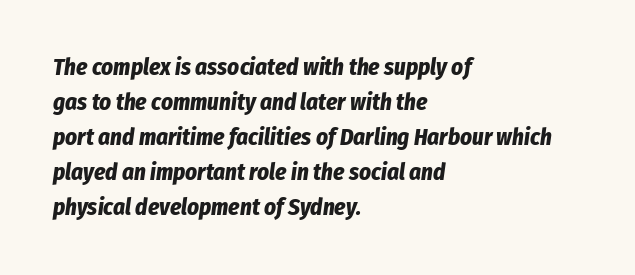
{"italic": "yes", "lean": "right", "slant_degrees": 8, "bold": "yes", "underline": "no", "align": "left", "line_spacing": "normal", "line_spacing_ratio": 1.52, "letter_spacing": "normal", "letter_spacing_em": 0.0, "glyph_px": 23}
